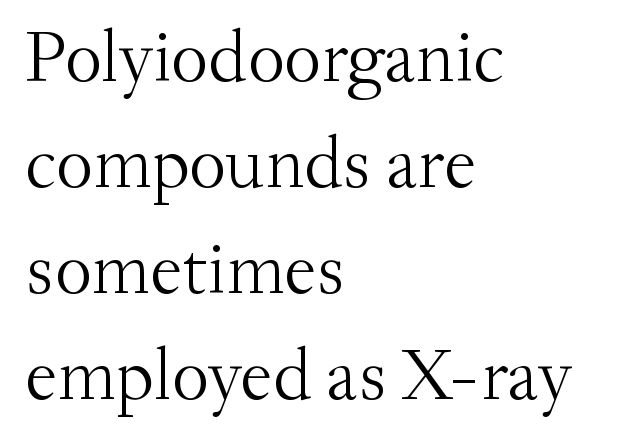
Q: Is the text bold? A: No.
Q: Is the text italic (slanted)? A: No, it is upright.
Q: Is the typeface a serif or a sans-serif typeface? A: Serif.
Q: Is the text underlined? A: No.
Q: How is the paragraph aligned? A: Left-aligned.
Q: Is the spacing between letters normal or unusually wide? A: Normal.
Q: Is the spacing between lines tight, normal or loose? A: Normal.
Q: Width (condensed, normal, or wide)? A: Normal.
Q: Stroke contrast? A: Medium.
Q: x-height? A: Small.
Q: Monospaced? A: No.
